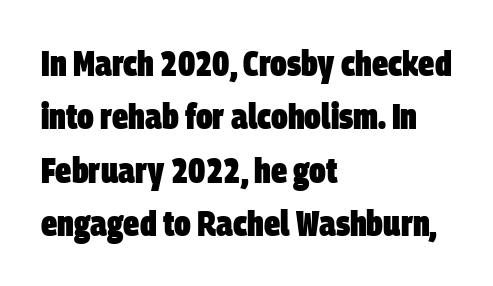
Q: Is the text bold? A: Yes.
Q: Is the typeface a serif or a sans-serif typeface? A: Sans-serif.
Q: Is the text underlined? A: No.
Q: How is the paragraph aligned? A: Left-aligned.
Q: Is the spacing between letters normal or unusually wide? A: Normal.
Q: Is the spacing between lines tight, normal or loose? A: Normal.
Q: Width (condensed, normal, or wide)? A: Condensed.
Q: Stroke contrast? A: Low.
Q: x-height? A: Large.
Q: Monospaced? A: No.
